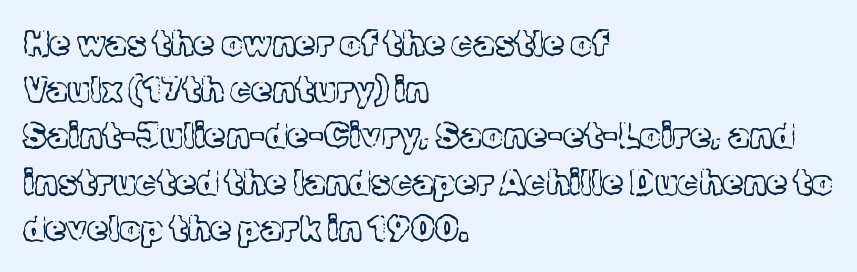
The image shows 34 px light serif type, upright; set left-aligned, normal line spacing (1.36x), normal letter spacing, not underlined; a medium x-height.
